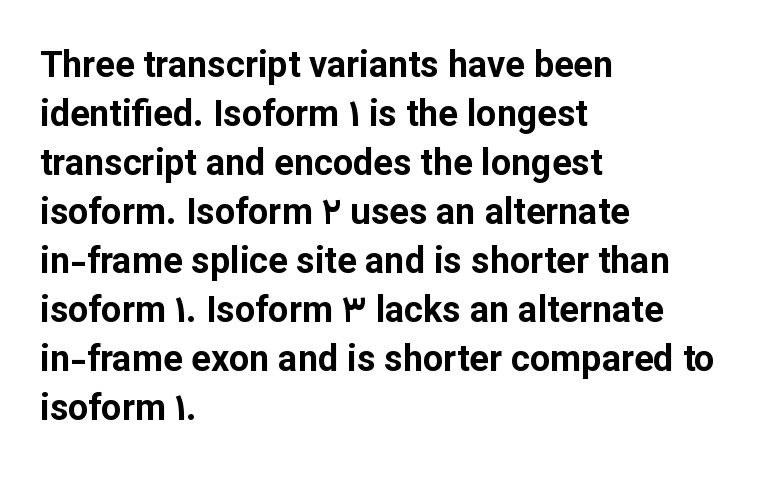
The image shows 36 px bold sans-serif type, upright; set left-aligned, normal line spacing (1.36x), normal letter spacing, not underlined; low stroke contrast and a medium x-height.
